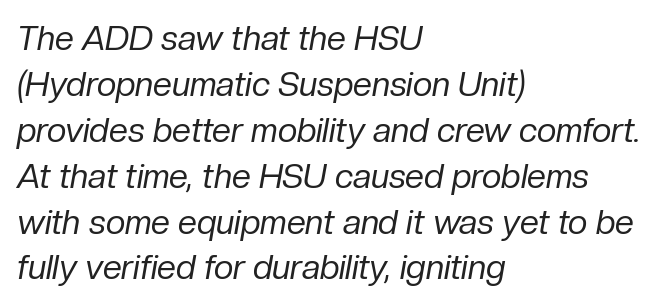
{"italic": "yes", "lean": "right", "slant_degrees": 10, "bold": "no", "weight": "regular", "width": "normal", "stroke_contrast": "low", "x_height": "medium", "monospaced": "no", "underline": "no", "align": "left", "line_spacing": "normal", "line_spacing_ratio": 1.35, "letter_spacing": "normal", "letter_spacing_em": 0.0, "glyph_px": 34}
